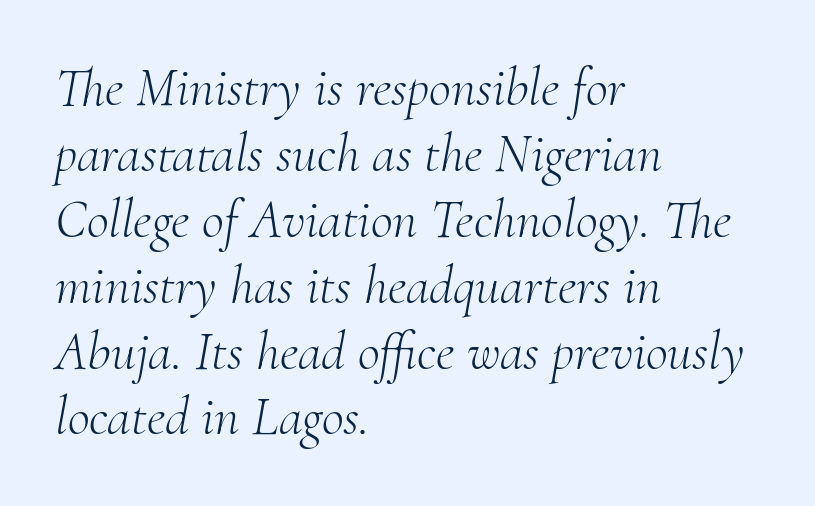
The image shows 54 px light serif type, italic (leaning right); set left-aligned, line spacing 1.22x, normal letter spacing, not underlined; medium stroke contrast and a small x-height.
